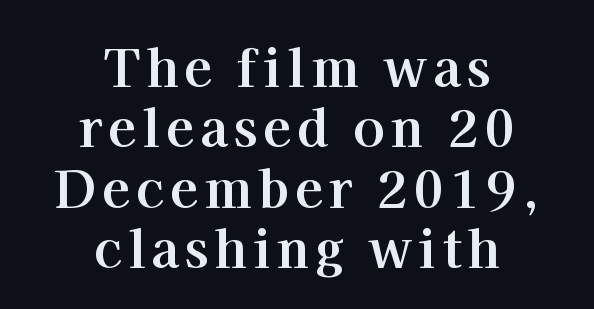
The rendering uses natural spacing where letterforms have individual widths. Letters rest on an invisible, unmarked baseline. Italic: no, the glyphs are upright roman. Check where the strokes stop: tiny serifs finish them off.
